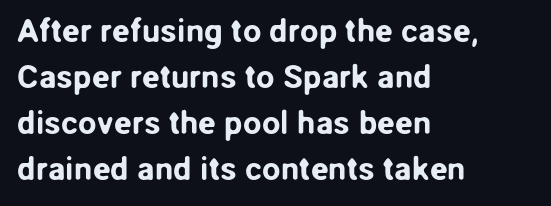
Q: Is the text italic (slanted)? A: No, it is upright.
Q: Is the typeface a serif or a sans-serif typeface? A: Sans-serif.
Q: Is the text underlined? A: No.
Q: How is the paragraph aligned? A: Left-aligned.
Q: Is the spacing between letters normal or unusually wide? A: Normal.
Q: Is the spacing between lines tight, normal or loose? A: Normal.
Q: Width (condensed, normal, or wide)? A: Normal.
Q: Stroke contrast? A: Low.
Q: x-height? A: Medium.
Q: Monospaced? A: No.
